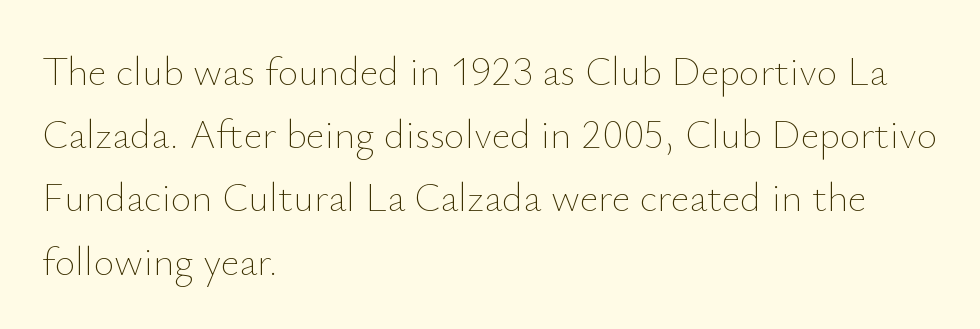
The image shows 40 px thin type, upright; set left-aligned, normal line spacing (1.58x), normal letter spacing, not underlined; low stroke contrast and a small x-height.
